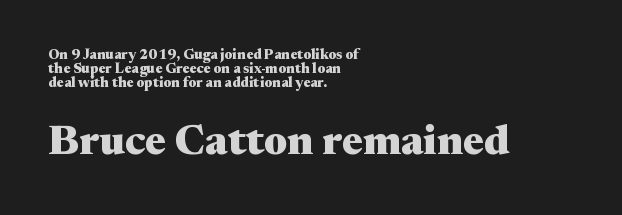
The image shows 42 px heavy, wide serif type, upright; set left-aligned, tight line spacing (0.99x), normal letter spacing, not underlined; the second (bottom) block is 3.0x larger; medium stroke contrast and a medium x-height.
